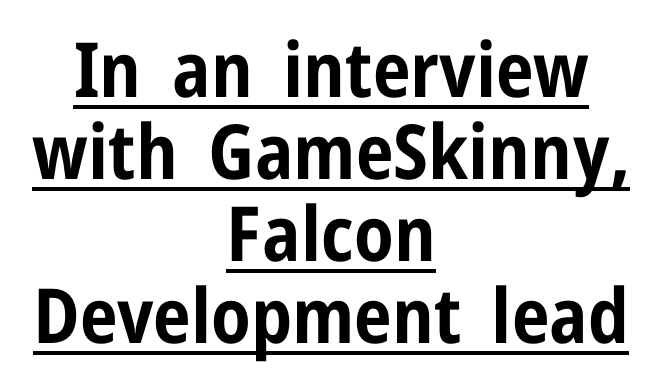
The image shows 76 px bold, condensed sans-serif type, upright; set centered, tight line spacing (1.08x), normal letter spacing, underlined; low stroke contrast and a medium x-height.
